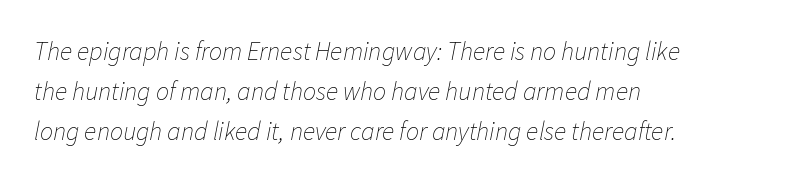
No chunkiness to these letters — they're not bold. The zone under the glyphs is completely vacant. Posture: slanted. The setting favours the left margin, as ordinary paragraphs usually do. Notice how descenders clear the ascenders below comfortably — that's standard leading.
